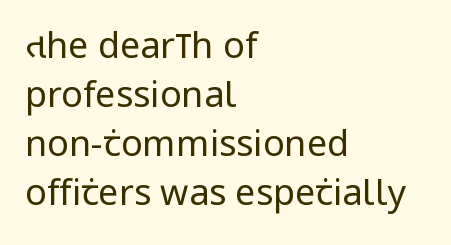
Underlining? Definitely not there. The leading is moderate, giving the passage an even texture. Tall strokes in this sample are plumb rather than angled. The passage shown is typeset with a sans-serif family.
